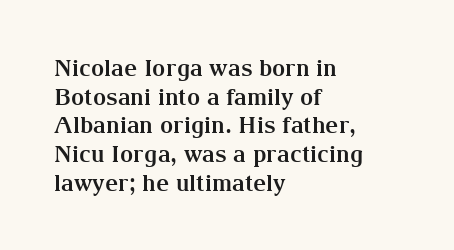
In CSS terms this would be text-align: left. On the weight axis this lands at bold, roughly 700. No word sits above an underline. Regarding leading, the lines here are spaced in the standard way. Quick note: not italic, upright. Glyph-to-glyph distance matches everyday printed text.
